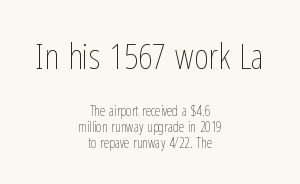
The image shows 36 px thin, condensed type, upright; set centered, line spacing 1.16x, normal letter spacing, not underlined; the first (top) block is 2.57x larger; low stroke contrast and a medium x-height.
